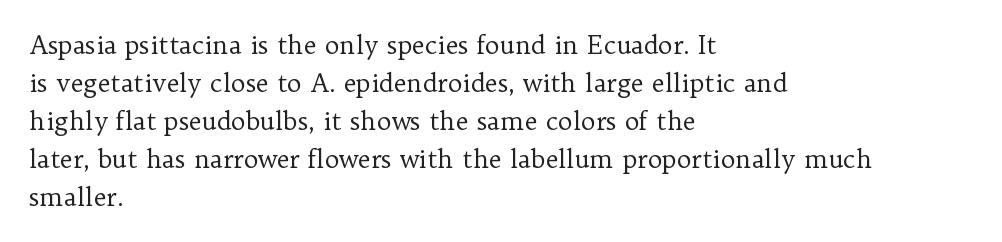
{"italic": "no", "bold": "no", "underline": "no", "align": "left", "line_spacing": "normal", "line_spacing_ratio": 1.52, "letter_spacing": "normal", "letter_spacing_em": 0.0, "glyph_px": 25}
